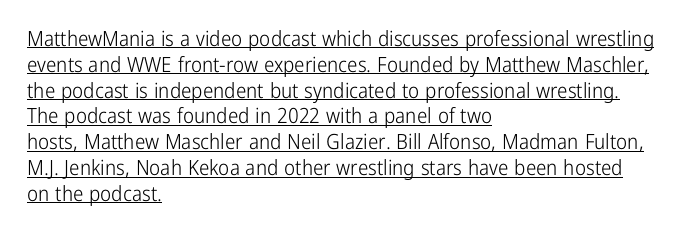
The image shows 21 px text type, upright; set left-aligned, line spacing 1.23x, normal letter spacing, underlined.
